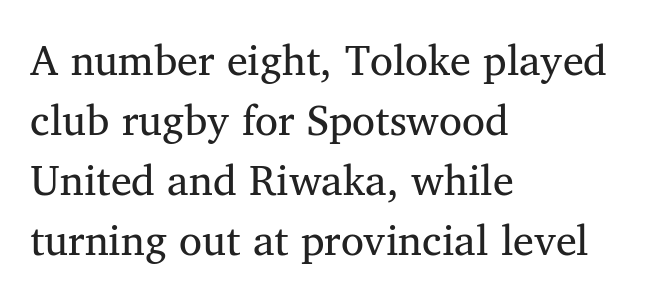
The font's upright variant was chosen for this text. The letterforms sit at book weight or below. Where is the straight margin? On the left. Here the designer chose a conventional face with non-uniform glyph widths. Each word holds together tightly as a unit, with standard inter-letter gaps.
